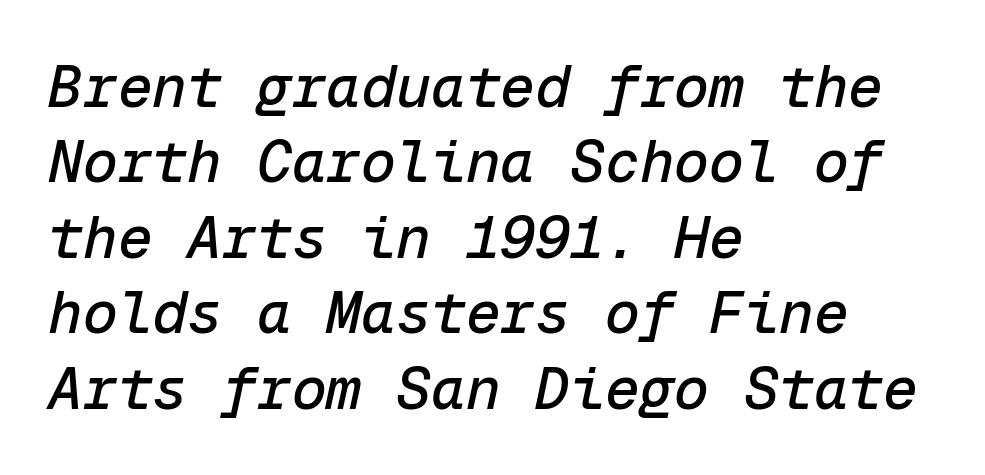
The image shows 58 px text type, italic (leaning right), monospaced; set left-aligned, normal line spacing (1.3x), normal letter spacing, not underlined; low stroke contrast and a medium x-height.
